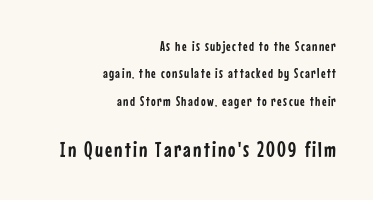
{"italic": "no", "underline": "no", "align": "right", "line_spacing": "loose", "line_spacing_ratio": 1.95, "larger_block": "second", "size_ratio": 1.57, "glyph_px": 22}
